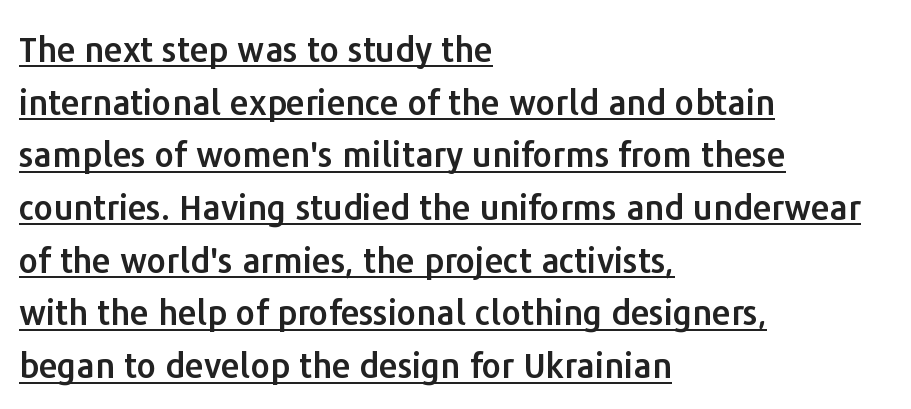
{"serif": "no", "italic": "no", "width": "normal", "stroke_contrast": "low", "x_height": "medium", "monospaced": "no", "underline": "yes", "align": "left", "line_spacing": "normal", "line_spacing_ratio": 1.55, "letter_spacing": "normal", "letter_spacing_em": 0.0, "glyph_px": 34}
